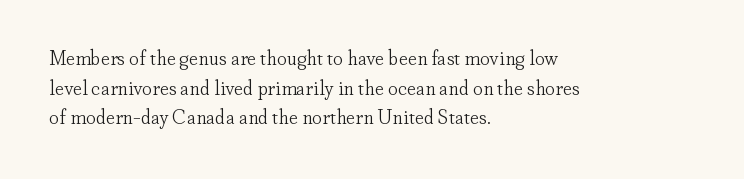
Q: Is the text bold? A: No.
Q: Is the text italic (slanted)? A: No, it is upright.
Q: Is the text underlined? A: No.
Q: How is the paragraph aligned? A: Left-aligned.
Q: Is the spacing between letters normal or unusually wide? A: Normal.
Q: Is the spacing between lines tight, normal or loose? A: Normal.
